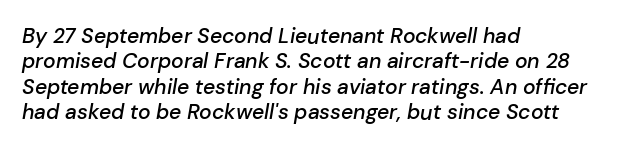
Q: Is the text bold? A: Semi-bold.
Q: Is the text italic (slanted)? A: Yes, it leans right by about 10 degrees.
Q: Is the text underlined? A: No.
Q: How is the paragraph aligned? A: Left-aligned.
Q: Is the spacing between letters normal or unusually wide? A: Normal.
